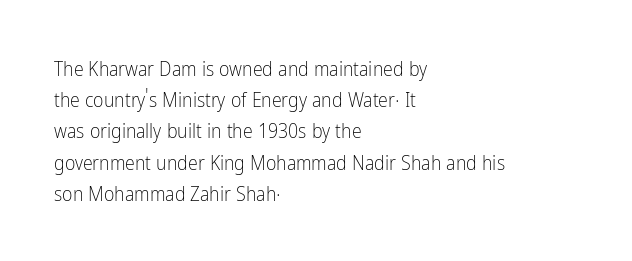
{"italic": "no", "bold": "no", "underline": "no", "align": "left", "line_spacing": "normal", "line_spacing_ratio": 1.56, "letter_spacing": "normal", "letter_spacing_em": 0.0, "glyph_px": 20}
